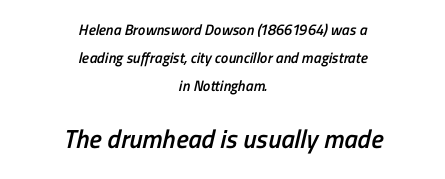
{"bold": "semi", "underline": "no", "align": "center", "line_spacing_ratio": 1.88, "letter_spacing": "normal", "letter_spacing_em": 0.0, "larger_block": "second", "size_ratio": 1.73, "glyph_px": 26}
